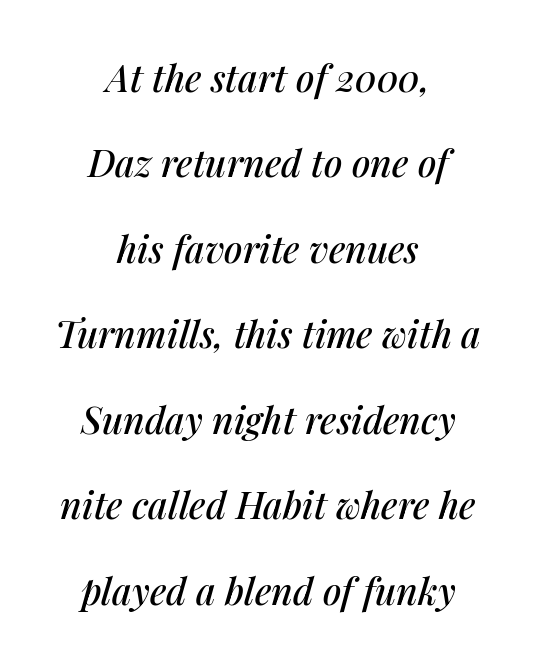
The image shows 37 px text type, italic (leaning right); set centered, loose line spacing (2.31x), normal letter spacing, not underlined; medium stroke contrast and a medium x-height.
